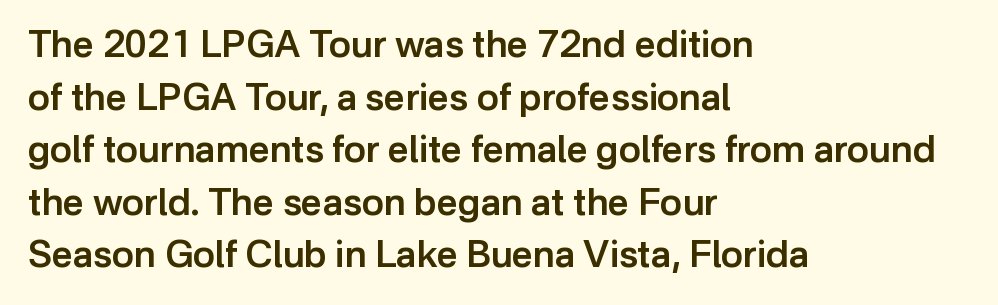
Q: Is the text bold? A: Semi-bold.
Q: Is the text italic (slanted)? A: No, it is upright.
Q: Is the typeface a serif or a sans-serif typeface? A: Sans-serif.
Q: Is the text underlined? A: No.
Q: How is the paragraph aligned? A: Left-aligned.
Q: Is the spacing between letters normal or unusually wide? A: Normal.
Q: Is the spacing between lines tight, normal or loose? A: Normal.
Q: Width (condensed, normal, or wide)? A: Normal.
Q: Stroke contrast? A: Low.
Q: x-height? A: Medium.
Q: Monospaced? A: No.
